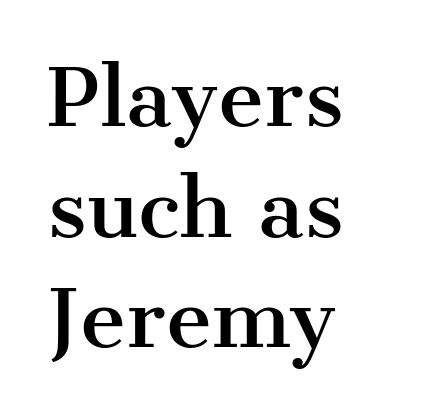
{"serif": "yes", "italic": "no", "width": "normal", "stroke_contrast": "medium", "x_height": "medium", "monospaced": "no", "underline": "no", "align": "left", "line_spacing": "normal", "line_spacing_ratio": 1.4, "letter_spacing": "normal", "letter_spacing_em": 0.0, "glyph_px": 79}
